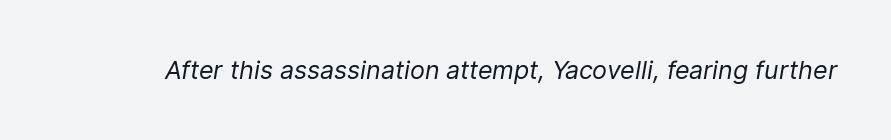
Q: Is the text bold? A: No.
Q: Is the text italic (slanted)? A: Yes, it leans right by about 9 degrees.
Q: Is the text underlined? A: No.
Q: Is the spacing between letters normal or unusually wide? A: Normal.
